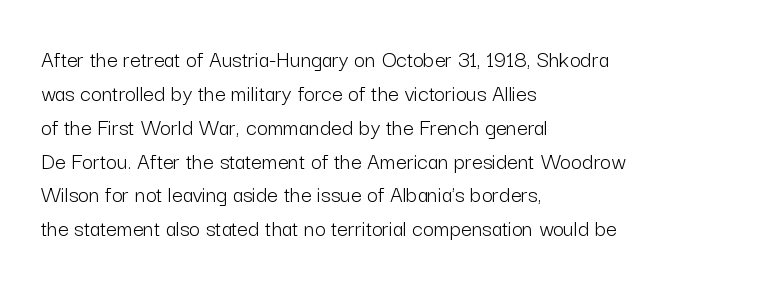
The image shows 24 px text type, upright; set left-aligned, normal line spacing (1.41x), normal letter spacing, not underlined.
